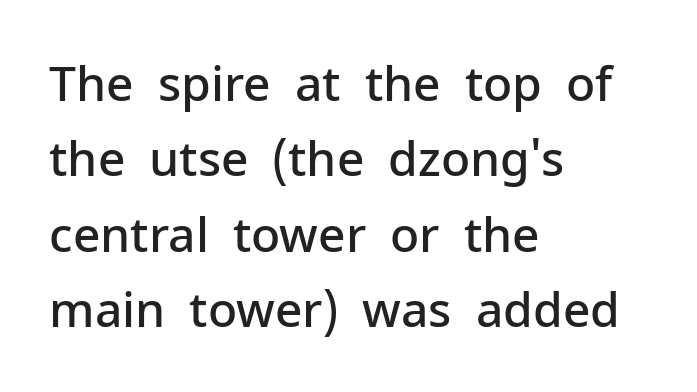
Each letter's strokes conclude bluntly, with no projecting serifs. The letters are semibold — heavier than regular but short of a full bold. The specimen reads as upright at a glance. All the whitespace from short lines collects on the right.
